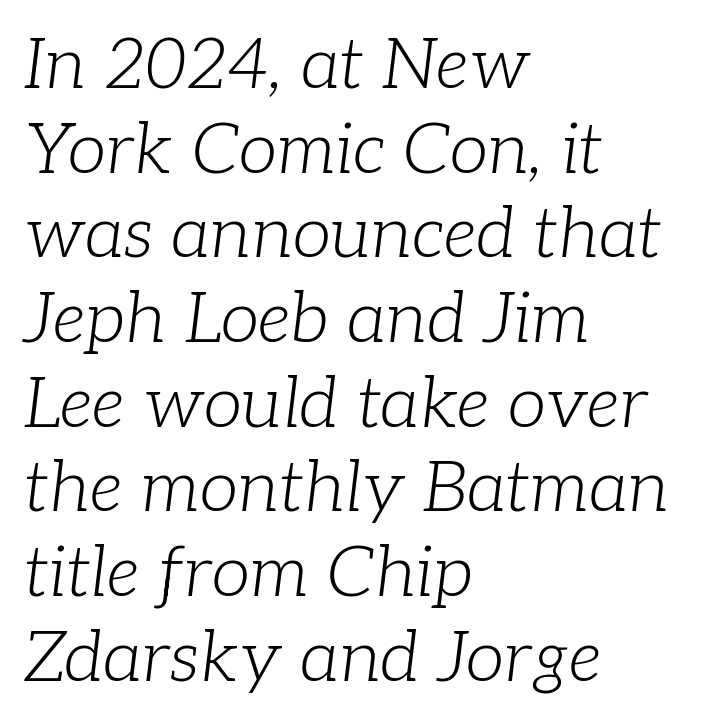
The image shows 70 px light serif type, italic (leaning right); set left-aligned, line spacing 1.21x, normal letter spacing, not underlined; low stroke contrast and a medium x-height.
